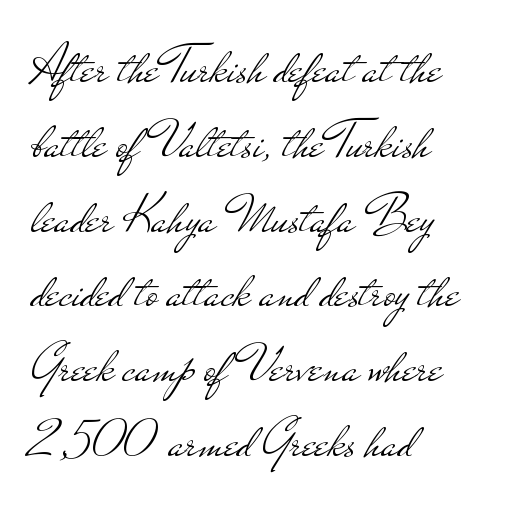
{"serif": "no", "bold": "no", "weight": "light", "width": "wide", "stroke_contrast": "low", "x_height": "small", "monospaced": "no", "underline": "no", "align": "left", "line_spacing": "normal", "line_spacing_ratio": 1.36, "letter_spacing": "normal", "letter_spacing_em": 0.0, "glyph_px": 55}
